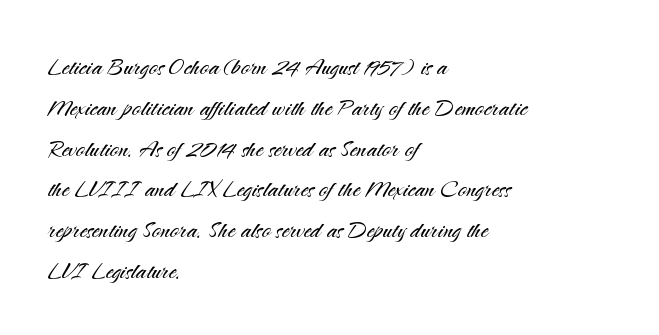
{"serif": "no", "bold": "no", "weight": "light", "width": "normal", "stroke_contrast": "medium", "x_height": "small", "monospaced": "no", "underline": "no", "align": "left", "line_spacing": "normal", "line_spacing_ratio": 1.36, "letter_spacing": "normal", "letter_spacing_em": 0.0, "glyph_px": 30}
